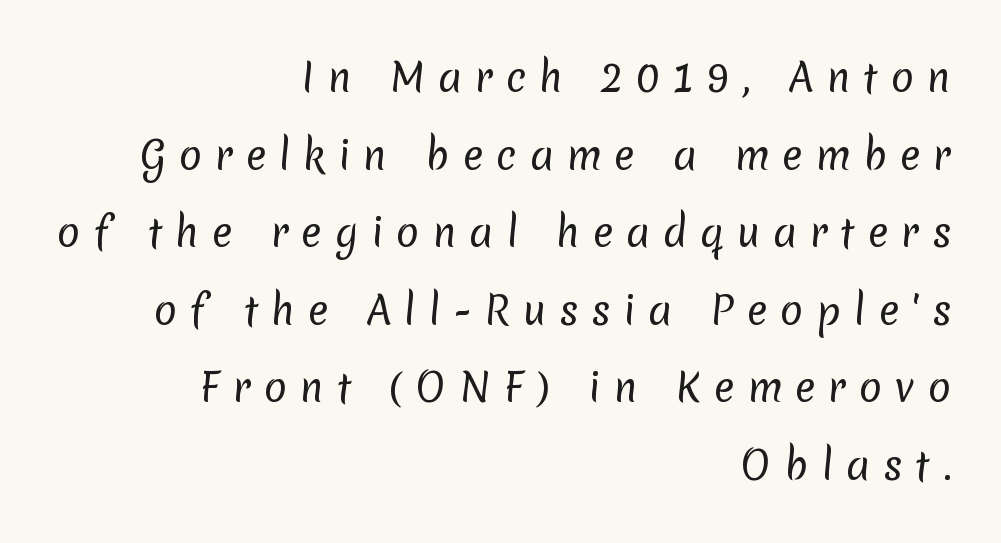
{"serif": "no", "bold": "no", "weight": "regular", "width": "normal", "stroke_contrast": "low", "x_height": "medium", "monospaced": "no", "underline": "no", "align": "right", "line_spacing": "loose", "line_spacing_ratio": 2.04, "letter_spacing": "wide", "letter_spacing_em": 0.34, "glyph_px": 38}
